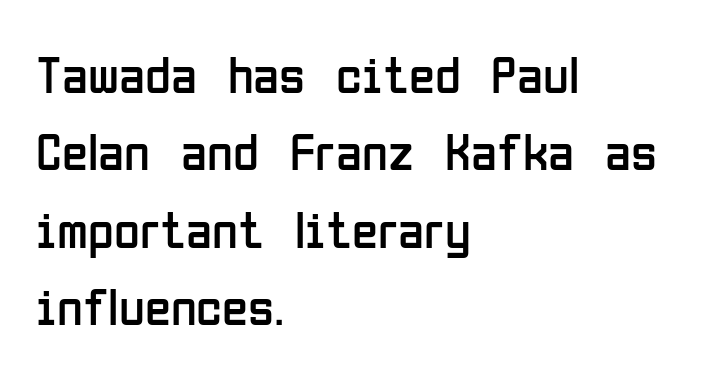
Caption: face not bold, strokes unweighted. Each row of text sits above clean, open space. Stroke terminals: plain, sans-serif. This sample is left-justified, so line endings fall wherever the words run out. Normally led — the rows are evenly, conventionally spaced.
